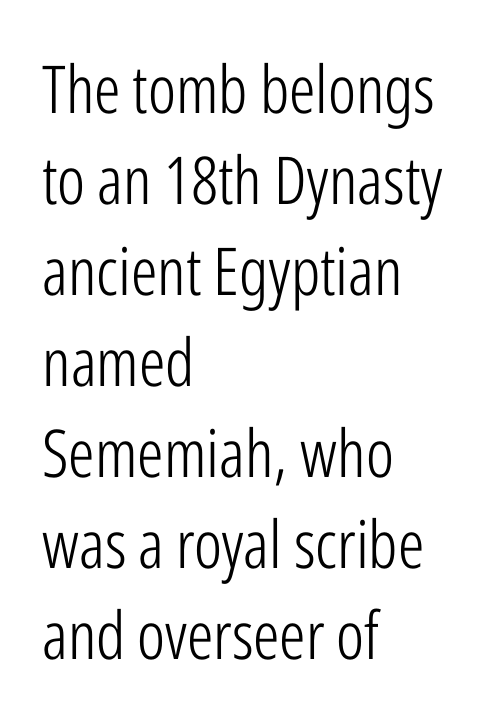
In terms of posture, this sample is upright. Weight: not bold — regular or lighter. Only glyphs here, with clear space below each row. Typographically, this falls in the sans-serif category. The rendering uses natural spacing where letterforms have individual widths. Quick note: interline space is typical.
